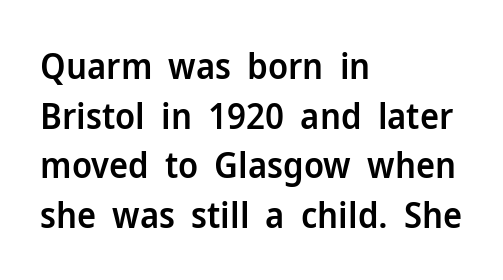
Q: Is the text bold? A: Semi-bold.
Q: Is the text italic (slanted)? A: No, it is upright.
Q: Is the typeface a serif or a sans-serif typeface? A: Sans-serif.
Q: Is the text underlined? A: No.
Q: How is the paragraph aligned? A: Left-aligned.
Q: Is the spacing between letters normal or unusually wide? A: Normal.
Q: Is the spacing between lines tight, normal or loose? A: Normal.
Q: Width (condensed, normal, or wide)? A: Normal.
Q: Stroke contrast? A: Low.
Q: x-height? A: Medium.
Q: Monospaced? A: No.
